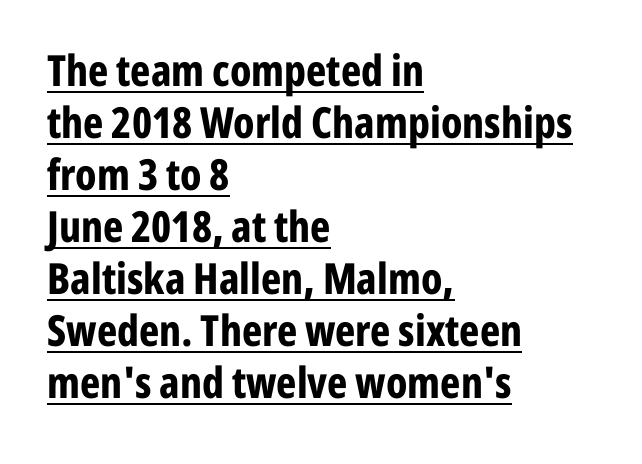
The image shows 43 px bold, condensed sans-serif type, upright; set left-aligned, line spacing 1.21x, normal letter spacing, underlined; low stroke contrast and a medium x-height.
